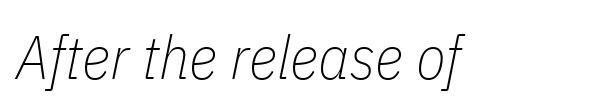
{"italic": "yes", "lean": "right", "slant_degrees": 11, "bold": "no", "weight": "thin", "width": "condensed", "stroke_contrast": "low", "x_height": "medium", "monospaced": "no", "underline": "no", "letter_spacing": "normal", "letter_spacing_em": 0.0, "glyph_px": 61}
